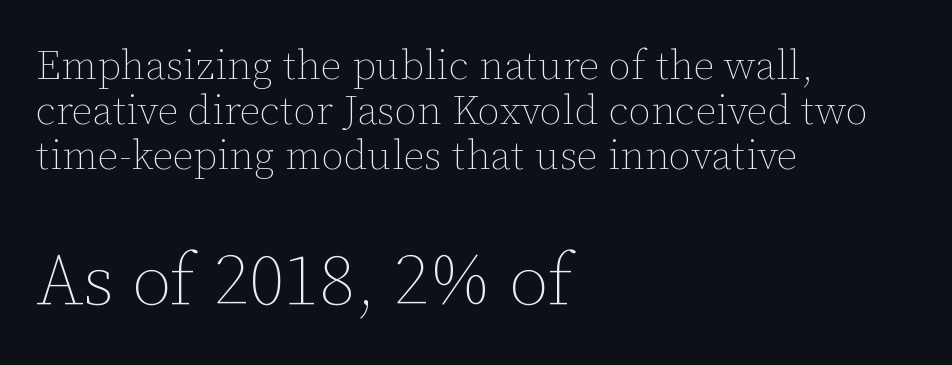
Q: Is the text bold? A: No.
Q: Is the text italic (slanted)? A: No, it is upright.
Q: Is the text underlined? A: No.
Q: How is the paragraph aligned? A: Left-aligned.
Q: Is the spacing between letters normal or unusually wide? A: Normal.
Q: Is the spacing between lines tight, normal or loose? A: Tight.
Q: Which block of text is set in a larger size, the first (top) or the second (bottom)? A: The second (bottom) one.
Q: Width (condensed, normal, or wide)? A: Normal.
Q: Stroke contrast? A: Low.
Q: x-height? A: Medium.
Q: Monospaced? A: No.
